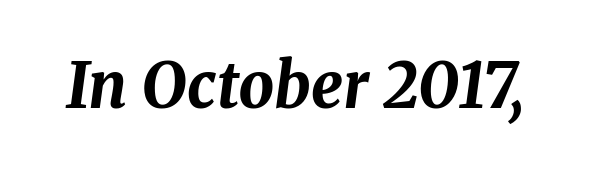
Q: Is the text bold? A: Yes.
Q: Is the text italic (slanted)? A: Yes, it leans right by about 8 degrees.
Q: Is the text underlined? A: No.
Q: Is the spacing between letters normal or unusually wide? A: Normal.
Q: Width (condensed, normal, or wide)? A: Normal.
Q: Stroke contrast? A: Medium.
Q: x-height? A: Medium.
Q: Monospaced? A: No.
